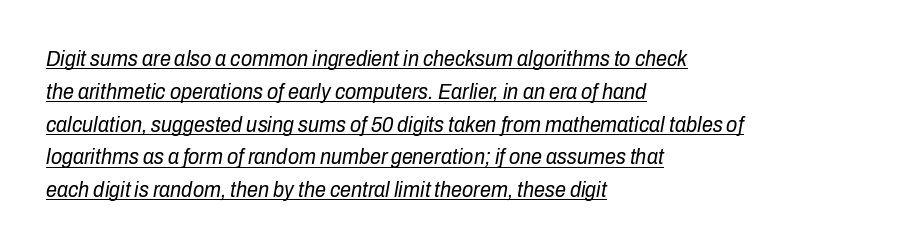
The image shows 22 px text type, italic (leaning right); set left-aligned, normal line spacing (1.49x), normal letter spacing, underlined.
